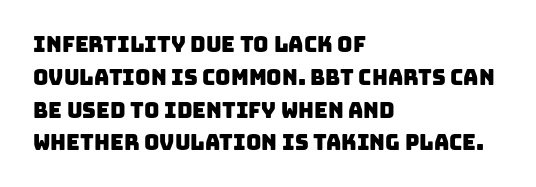
The image shows 21 px text type; set left-aligned, normal line spacing (1.56x), normal letter spacing, not underlined.
